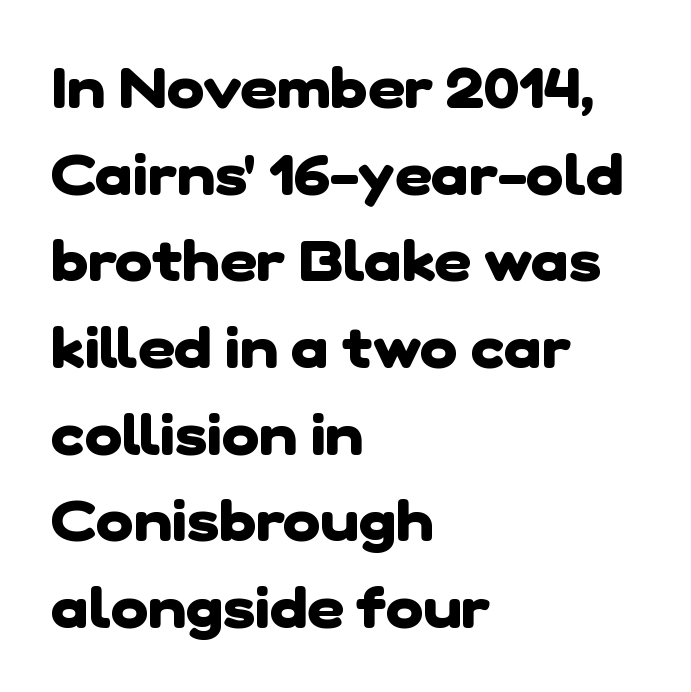
Q: Is the text bold? A: Yes.
Q: Is the typeface a serif or a sans-serif typeface? A: Sans-serif.
Q: Is the text underlined? A: No.
Q: How is the paragraph aligned? A: Left-aligned.
Q: Is the spacing between letters normal or unusually wide? A: Normal.
Q: Is the spacing between lines tight, normal or loose? A: Normal.
Q: Width (condensed, normal, or wide)? A: Normal.
Q: Stroke contrast? A: Low.
Q: x-height? A: Medium.
Q: Monospaced? A: No.
